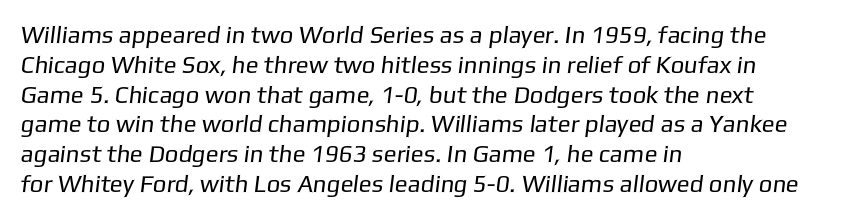
{"bold": "no", "underline": "no", "align": "left", "line_spacing_ratio": 1.24, "letter_spacing": "normal", "letter_spacing_em": 0.0, "glyph_px": 24}
